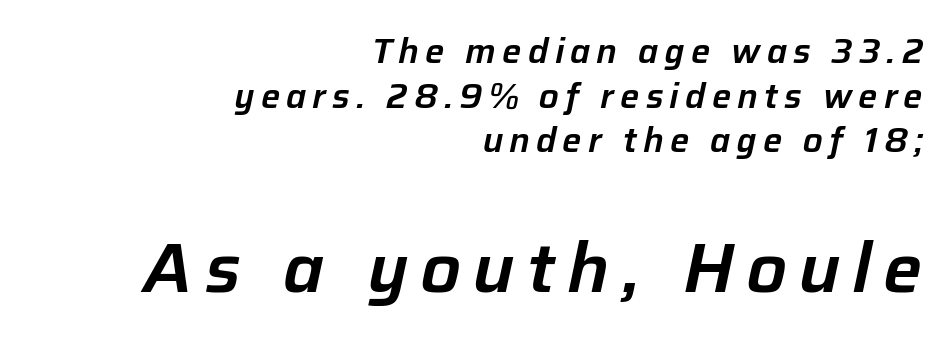
Compare the two chunks: the lower has the greater cap height. The zone under the glyphs is completely vacant. Proportional: the letters do not fall into vertical columns. The face used here has a pronounced slope to its letters.
